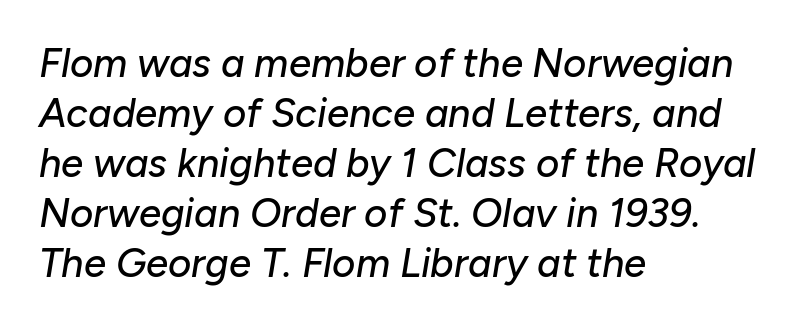
The image shows 40 px text type, italic (leaning right); set left-aligned, normal line spacing (1.25x), normal letter spacing, not underlined; low stroke contrast and a medium x-height.
